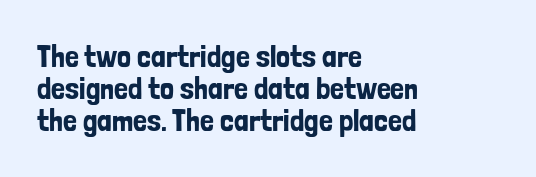
Q: Is the text italic (slanted)? A: No, it is upright.
Q: Is the typeface a serif or a sans-serif typeface? A: Sans-serif.
Q: Is the text underlined? A: No.
Q: How is the paragraph aligned? A: Left-aligned.
Q: Is the spacing between letters normal or unusually wide? A: Normal.
Q: Is the spacing between lines tight, normal or loose? A: Tight.
Q: Width (condensed, normal, or wide)? A: Condensed.
Q: Stroke contrast? A: Low.
Q: x-height? A: Medium.
Q: Monospaced? A: No.
